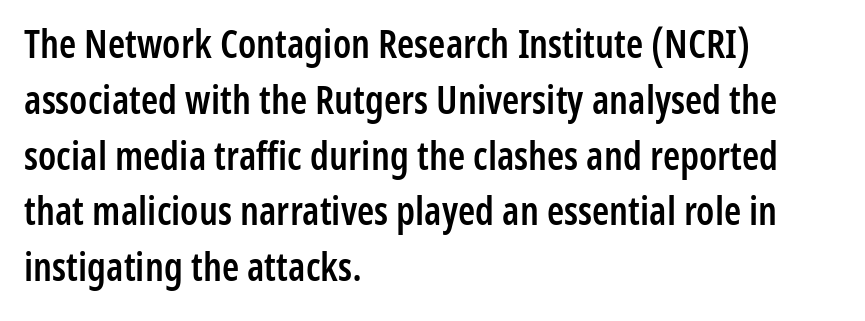
Spacing verdict: proportional, widths tailored to each character. Font category for this specimen: sans-serif. Does the lettering tilt? It doesn't — this is upright. Each line starts at the same left margin while the right side varies.
